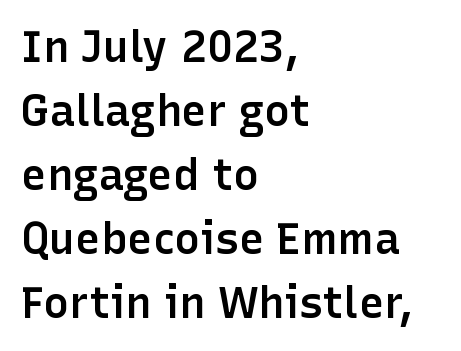
Q: Is the text bold? A: Semi-bold.
Q: Is the text italic (slanted)? A: No, it is upright.
Q: Is the typeface a serif or a sans-serif typeface? A: Sans-serif.
Q: Is the text underlined? A: No.
Q: How is the paragraph aligned? A: Left-aligned.
Q: Is the spacing between letters normal or unusually wide? A: Normal.
Q: Is the spacing between lines tight, normal or loose? A: Normal.
Q: Width (condensed, normal, or wide)? A: Normal.
Q: Stroke contrast? A: Low.
Q: x-height? A: Medium.
Q: Monospaced? A: No.
